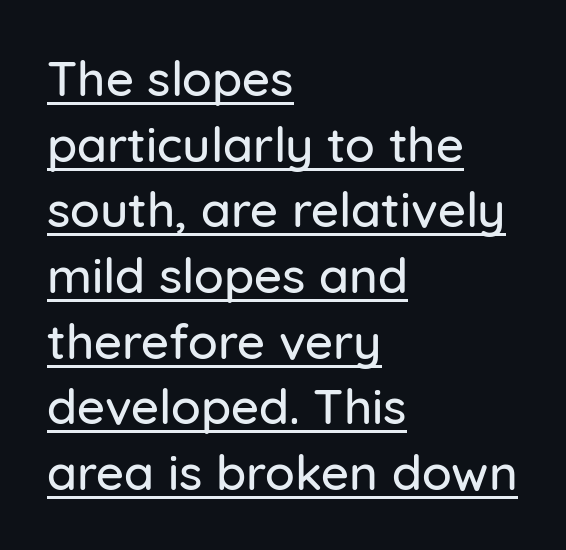
{"serif": "no", "italic": "no", "width": "normal", "stroke_contrast": "low", "x_height": "medium", "monospaced": "no", "underline": "yes", "align": "left", "line_spacing": "normal", "line_spacing_ratio": 1.34, "letter_spacing": "normal", "letter_spacing_em": 0.0, "glyph_px": 49}
